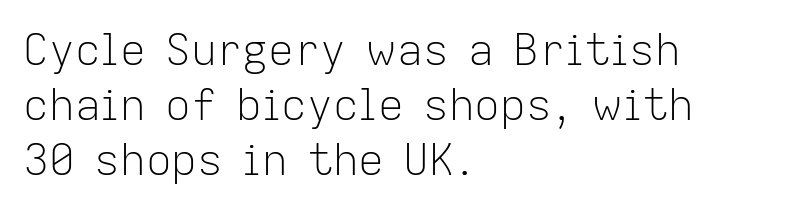
{"serif": "no", "italic": "no", "bold": "no", "weight": "light", "width": "normal", "stroke_contrast": "low", "x_height": "medium", "monospaced": "no", "underline": "no", "align": "left", "line_spacing": "normal", "line_spacing_ratio": 1.28, "letter_spacing": "normal", "letter_spacing_em": 0.0, "glyph_px": 43}
